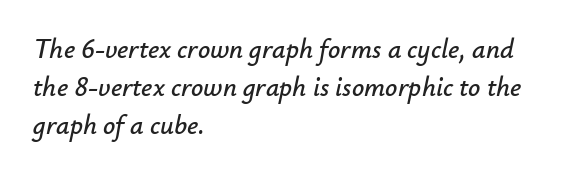
Q: Is the text italic (slanted)? A: Yes, it leans right by about 12 degrees.
Q: Is the text underlined? A: No.
Q: How is the paragraph aligned? A: Left-aligned.
Q: Is the spacing between letters normal or unusually wide? A: Normal.
Q: Is the spacing between lines tight, normal or loose? A: Normal.
